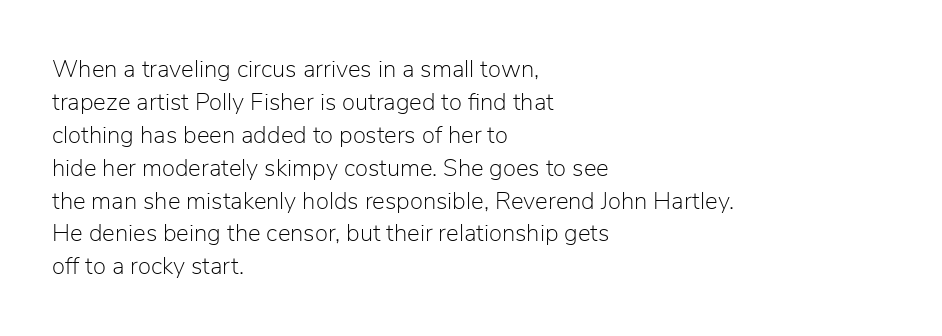
These lines stack with their left ends in a neat column. Letters rest on an invisible, unmarked baseline. The lines sit at an ordinary, default distance from one another. The type sits square on the baseline with zero lean. No letter is thick-stroked: the sample isn't bold. Default kerning and tracking; the words read as compact shapes.
